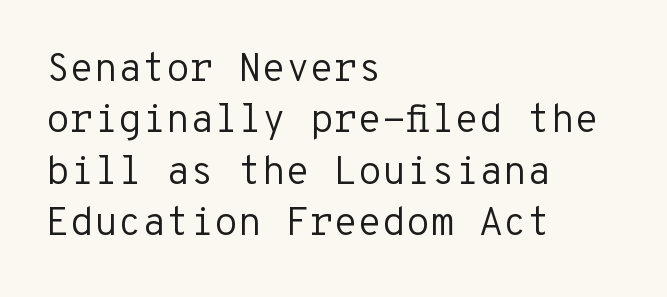
In terms of leading, this rendering sits right in the middle. No italicization has been applied; the sample stays upright. No heavy texture on the line: the type isn't bold. The rag falls on the right side of this text block.
